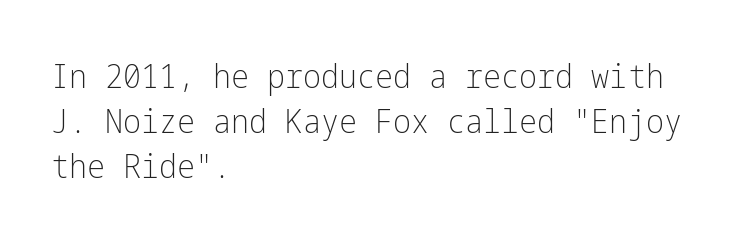
{"serif": "no", "italic": "no", "bold": "no", "weight": "light", "width": "condensed", "stroke_contrast": "low", "x_height": "medium", "underline": "no", "align": "left", "line_spacing": "normal", "line_spacing_ratio": 1.33, "letter_spacing": "normal", "letter_spacing_em": 0.0, "glyph_px": 34}
